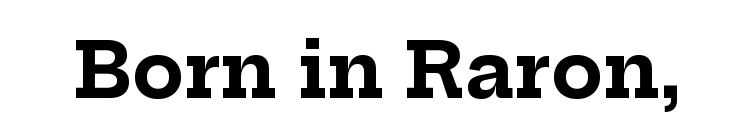
Q: Is the text bold? A: Yes.
Q: Is the text italic (slanted)? A: No, it is upright.
Q: Is the typeface a serif or a sans-serif typeface? A: Serif.
Q: Is the text underlined? A: No.
Q: Is the spacing between letters normal or unusually wide? A: Normal.
Q: Width (condensed, normal, or wide)? A: Normal.
Q: Stroke contrast? A: Low.
Q: x-height? A: Medium.
Q: Monospaced? A: No.
